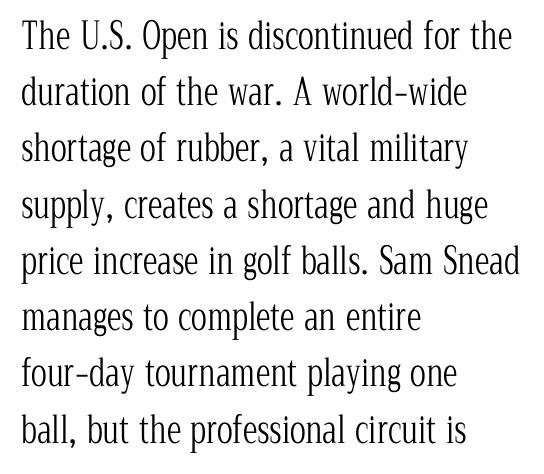
{"serif": "yes", "italic": "no", "bold": "no", "weight": "light", "width": "condensed", "stroke_contrast": "low", "x_height": "medium", "monospaced": "no", "underline": "no", "align": "left", "line_spacing": "normal", "line_spacing_ratio": 1.52, "letter_spacing": "normal", "letter_spacing_em": 0.0, "glyph_px": 37}
